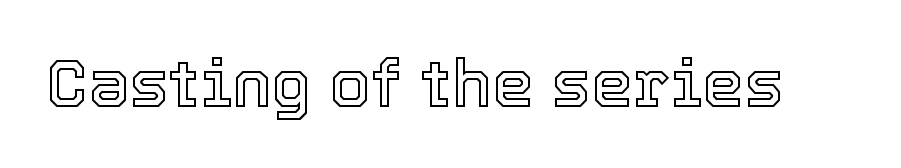
Is this a fixed-width face? No — the glyphs have proportional, varying widths. The letterforms sit shoulder to shoulder at normal distance. The foot of each line stays bare and open. Vertical strokes here are truly vertical.
